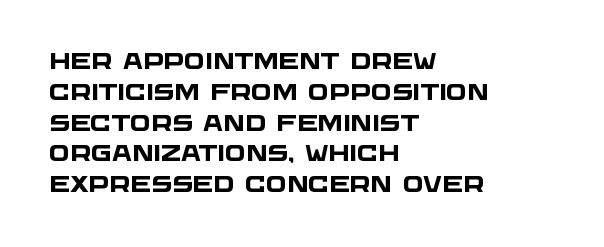
The image shows 22 px bold type; set left-aligned, normal line spacing (1.4x), normal letter spacing, not underlined.
